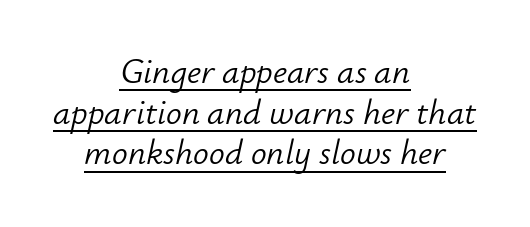
Q: Is the text bold? A: No.
Q: Is the text italic (slanted)? A: Yes, it leans right by about 12 degrees.
Q: Is the text underlined? A: Yes.
Q: How is the paragraph aligned? A: Centered.
Q: Is the spacing between letters normal or unusually wide? A: Normal.
Q: Width (condensed, normal, or wide)? A: Normal.
Q: Stroke contrast? A: Low.
Q: x-height? A: Small.
Q: Monospaced? A: No.
